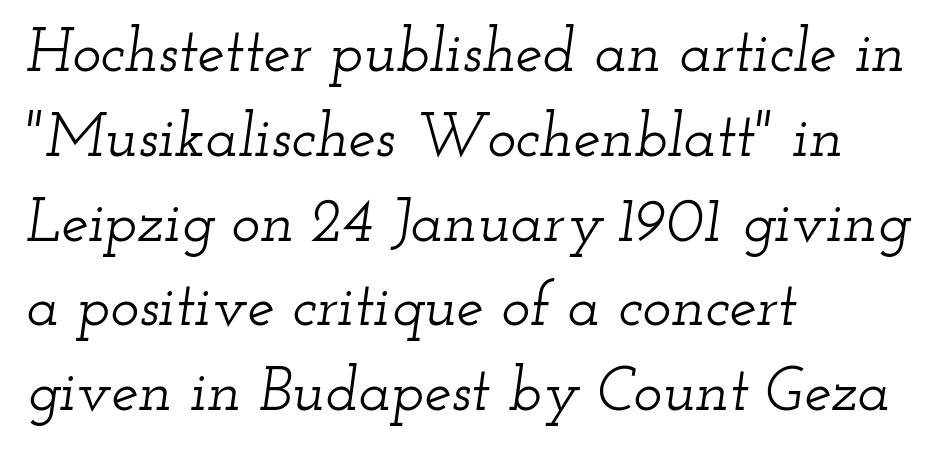
Looks like regular typesetting: each glyph gets only the width it needs. Nobody touched the tracking dial on this one. Every row of glyphs begins at an identical x-position on the left. The specimen omits any rule beneath the text block's lines. Quick note: interline space is typical. The rendering applies a slant to the glyphs.
